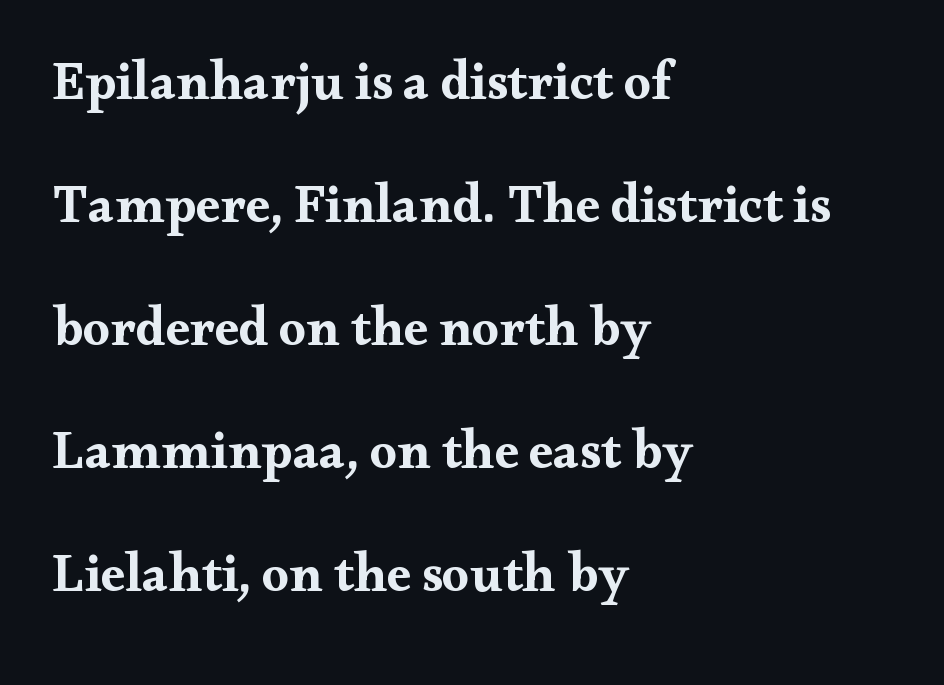
The image shows 54 px bold, wide serif type, upright; set left-aligned, loose line spacing (2.28x), normal letter spacing, not underlined; medium stroke contrast and a small x-height.
